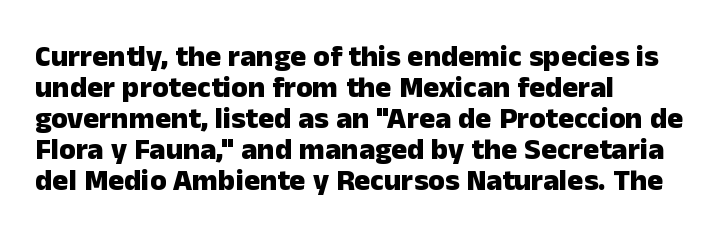
{"serif": "no", "italic": "no", "bold": "yes", "weight": "heavy", "width": "normal", "stroke_contrast": "low", "x_height": "medium", "monospaced": "no", "underline": "no", "align": "left", "line_spacing": "tight", "line_spacing_ratio": 1.03, "letter_spacing": "normal", "letter_spacing_em": 0.0, "glyph_px": 30}
